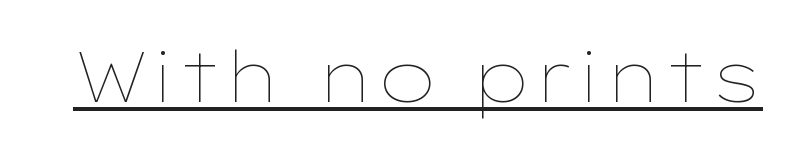
The image shows 70 px thin, wide type, upright; set normal letter spacing, underlined; low stroke contrast and a medium x-height.
